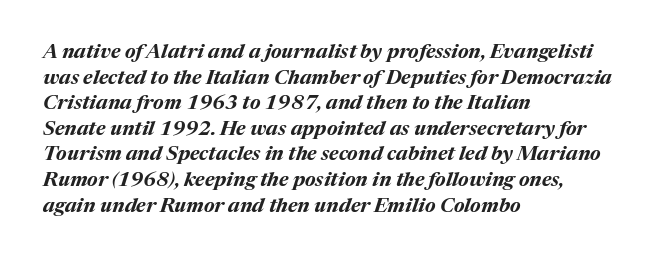
The image shows 20 px bold type, italic (leaning right); set left-aligned, normal line spacing (1.28x), normal letter spacing, not underlined.
